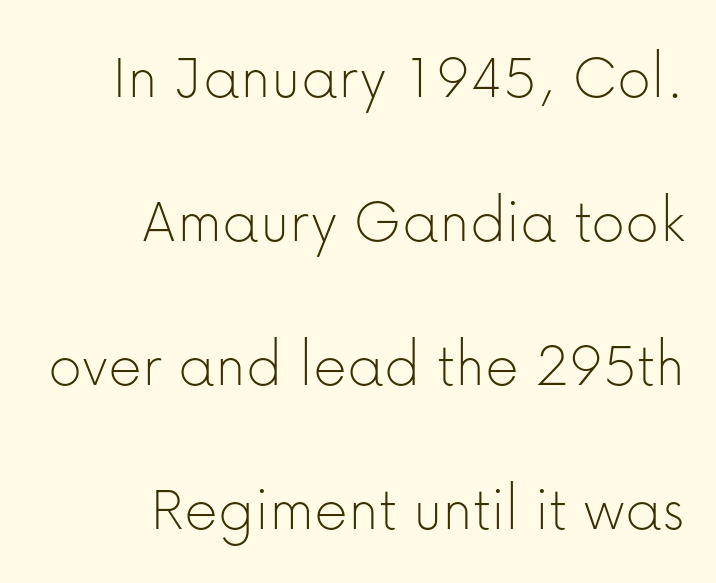
Nope, not italic — everything's standing straight. Looks like regular typesetting: each glyph gets only the width it needs. The area under the type is left untouched. Tracking here is standard; glyphs follow each other at the usual distance. What kind of face is this? One without serifs — a sans.
